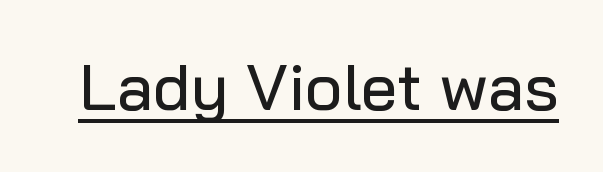
The image shows 65 px sans-serif type, upright; set normal letter spacing, underlined; low stroke contrast and a medium x-height.
